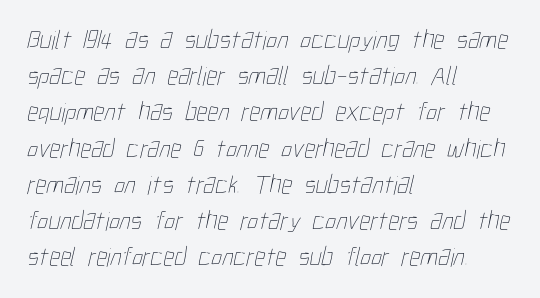
{"bold": "no", "underline": "no", "align": "left", "line_spacing": "normal", "line_spacing_ratio": 1.34, "letter_spacing": "normal", "letter_spacing_em": 0.0, "glyph_px": 27}
